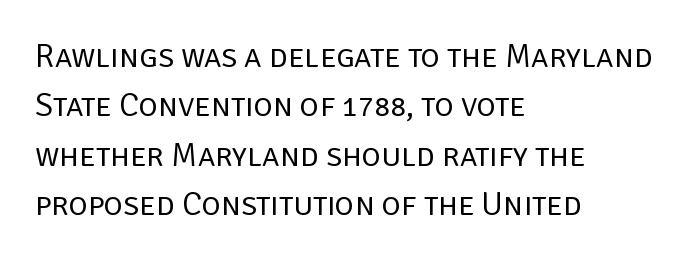
Nope, not italic — everything's standing straight. The weight would be labelled regular, book, light, or lighter still. The paragraph shown leans on its left margin. A bare baseline throughout the passage.
